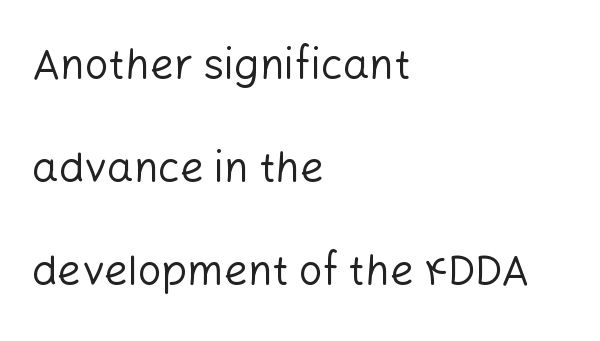
{"serif": "no", "italic": "no", "bold": "no", "weight": "regular", "width": "normal", "stroke_contrast": "low", "x_height": "medium", "monospaced": "no", "underline": "no", "align": "left", "line_spacing": "loose", "line_spacing_ratio": 2.45, "letter_spacing": "normal", "letter_spacing_em": 0.0, "glyph_px": 42}
